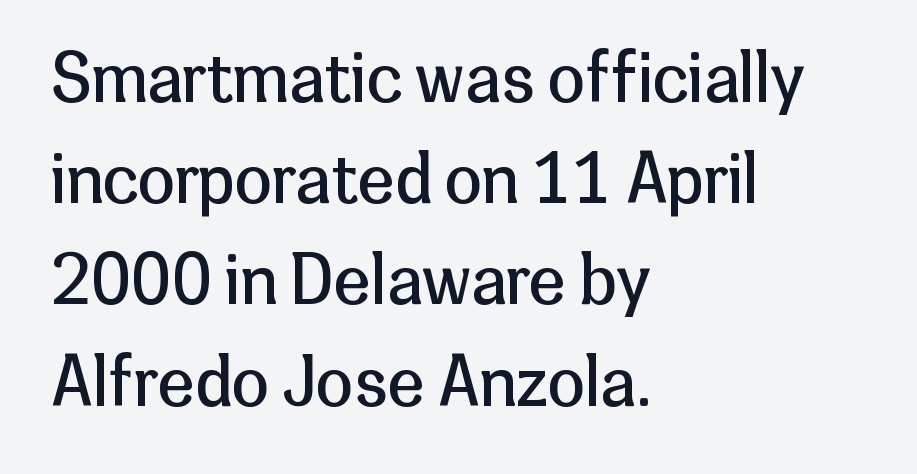
{"serif": "no", "italic": "no", "bold": "no", "weight": "regular", "width": "normal", "stroke_contrast": "low", "x_height": "medium", "monospaced": "no", "underline": "no", "align": "left", "line_spacing": "normal", "line_spacing_ratio": 1.51, "letter_spacing": "normal", "letter_spacing_em": 0.0, "glyph_px": 67}
